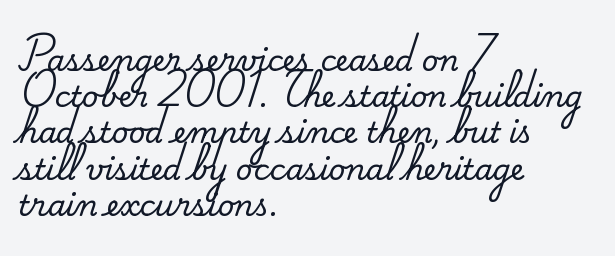
Q: Is the text italic (slanted)? A: Yes.
Q: Is the typeface a serif or a sans-serif typeface? A: Serif.
Q: Is the text underlined? A: No.
Q: How is the paragraph aligned? A: Left-aligned.
Q: Is the spacing between letters normal or unusually wide? A: Normal.
Q: Is the spacing between lines tight, normal or loose? A: Normal.
Q: Width (condensed, normal, or wide)? A: Normal.
Q: Stroke contrast? A: Medium.
Q: x-height? A: Small.
Q: Monospaced? A: No.
